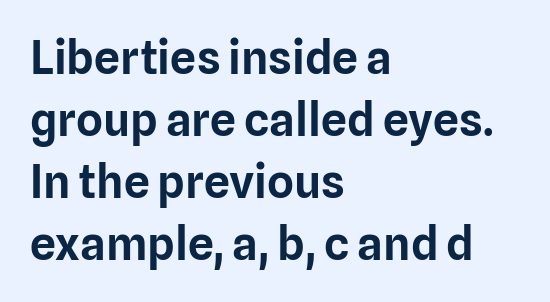
The image shows 46 px sans-serif type, upright; set left-aligned, normal line spacing (1.35x), normal letter spacing, not underlined; low stroke contrast and a medium x-height.
